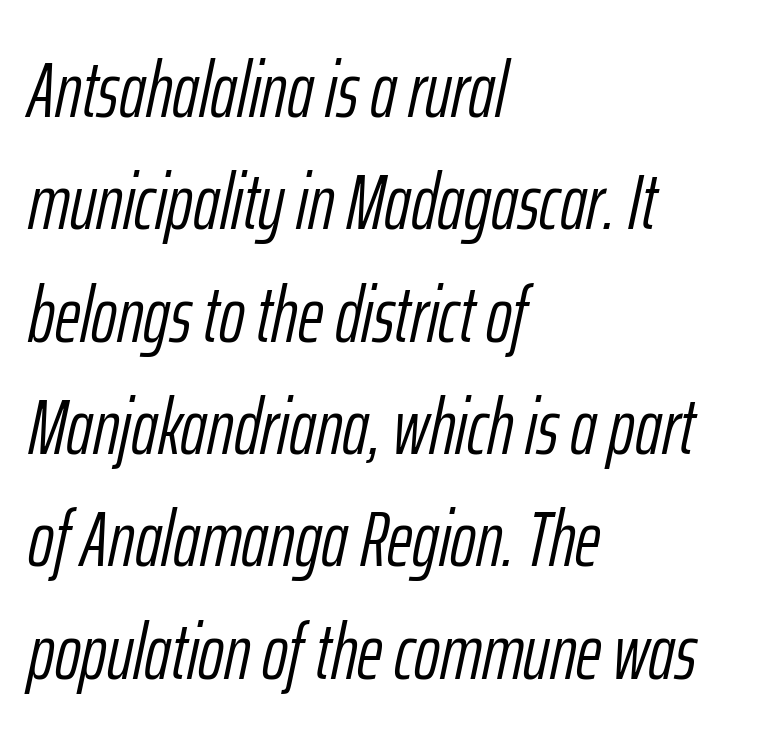
Q: Is the text bold? A: No.
Q: Is the text italic (slanted)? A: Yes, it leans right by about 12 degrees.
Q: Is the text underlined? A: No.
Q: How is the paragraph aligned? A: Left-aligned.
Q: Is the spacing between letters normal or unusually wide? A: Normal.
Q: Is the spacing between lines tight, normal or loose? A: Normal.
Q: Width (condensed, normal, or wide)? A: Condensed.
Q: Stroke contrast? A: Low.
Q: x-height? A: Medium.
Q: Monospaced? A: No.
